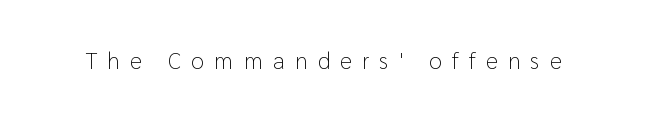
The specimen omits any rule beneath the text block's lines. The letters stand upright; this is a roman face. The cut favours lightness, reaching ordinary text weight at its darkest. The face used here is rendered with a markedly widened letterfit.
